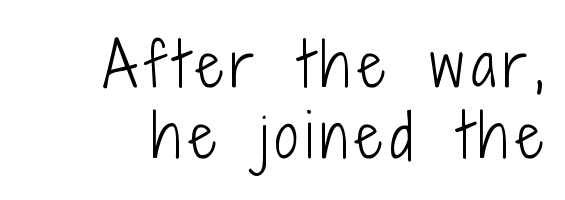
{"serif": "no", "italic": "no", "bold": "no", "weight": "light", "width": "condensed", "stroke_contrast": "low", "x_height": "medium", "monospaced": "no", "underline": "no", "align": "right", "line_spacing_ratio": 1.22, "glyph_px": 58}
